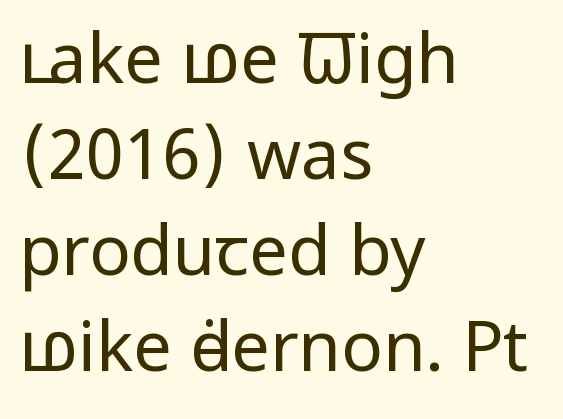
Do the characters align in a grid? No, the font is proportional. These lines are set flush left with a ragged right edge. Serif or sans? Sans — the stroke terminals are bare. The type is set solid horizontally, with unmodified tracking. If you drew a line through each stem, it would be perfectly vertical. The string is rendered with underlining switched off.
